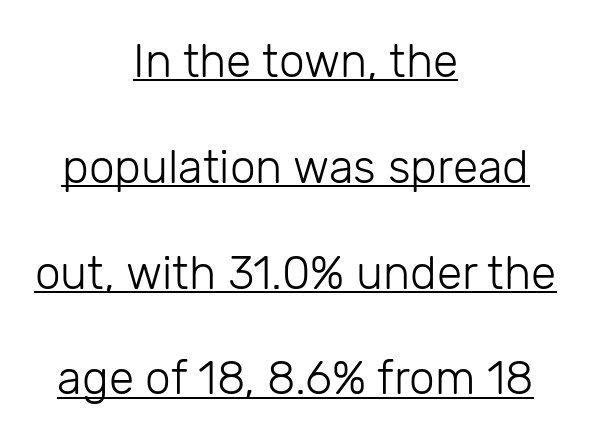
The image shows 46 px light sans-serif type, upright; set centered, loose line spacing (2.3x), normal letter spacing, underlined; low stroke contrast and a medium x-height.
